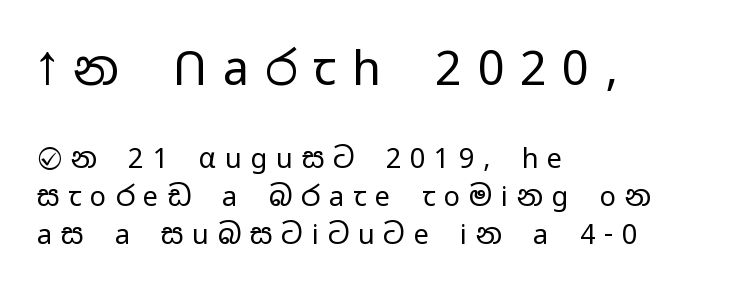
{"serif": "no", "italic": "no", "bold": "no", "weight": "regular", "width": "wide", "stroke_contrast": "low", "x_height": "medium", "monospaced": "no", "underline": "no", "align": "left", "line_spacing": "normal", "line_spacing_ratio": 1.4, "letter_spacing": "wide", "letter_spacing_em": 0.33, "larger_block": "first", "size_ratio": 1.74, "glyph_px": 47}
